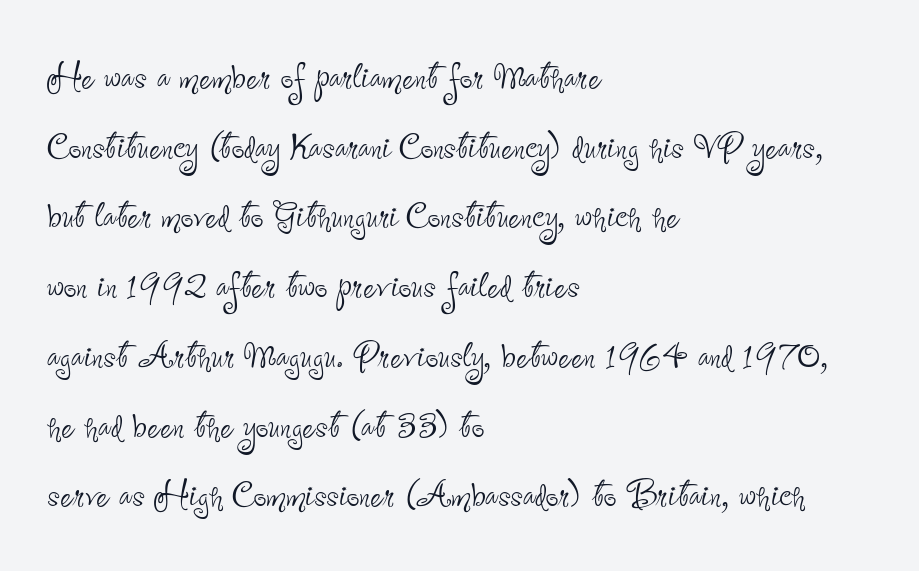
Q: Is the text bold? A: No.
Q: Is the text italic (slanted)? A: Yes.
Q: Is the typeface a serif or a sans-serif typeface? A: Sans-serif.
Q: Is the text underlined? A: No.
Q: How is the paragraph aligned? A: Left-aligned.
Q: Is the spacing between letters normal or unusually wide? A: Normal.
Q: Is the spacing between lines tight, normal or loose? A: Normal.
Q: Width (condensed, normal, or wide)? A: Condensed.
Q: Stroke contrast? A: Low.
Q: x-height? A: Small.
Q: Monospaced? A: No.
